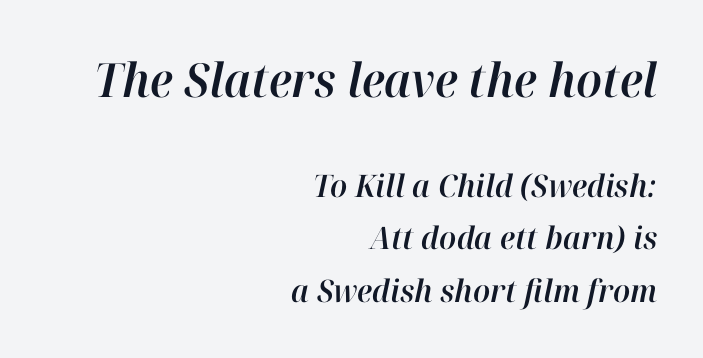
The image shows 47 px text type, italic (leaning right); set right-aligned, normal line spacing (1.69x), normal letter spacing, not underlined; the first (top) block is 1.52x larger; high stroke contrast and a medium x-height.
